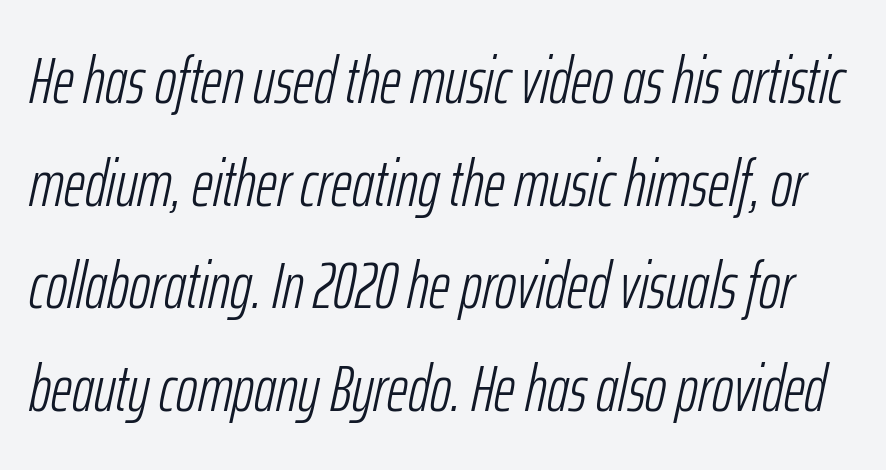
Q: Is the text bold? A: No.
Q: Is the text italic (slanted)? A: Yes, it leans right by about 12 degrees.
Q: Is the text underlined? A: No.
Q: Is the spacing between letters normal or unusually wide? A: Normal.
Q: Is the spacing between lines tight, normal or loose? A: Normal.
Q: Width (condensed, normal, or wide)? A: Condensed.
Q: Stroke contrast? A: Low.
Q: x-height? A: Medium.
Q: Monospaced? A: No.
